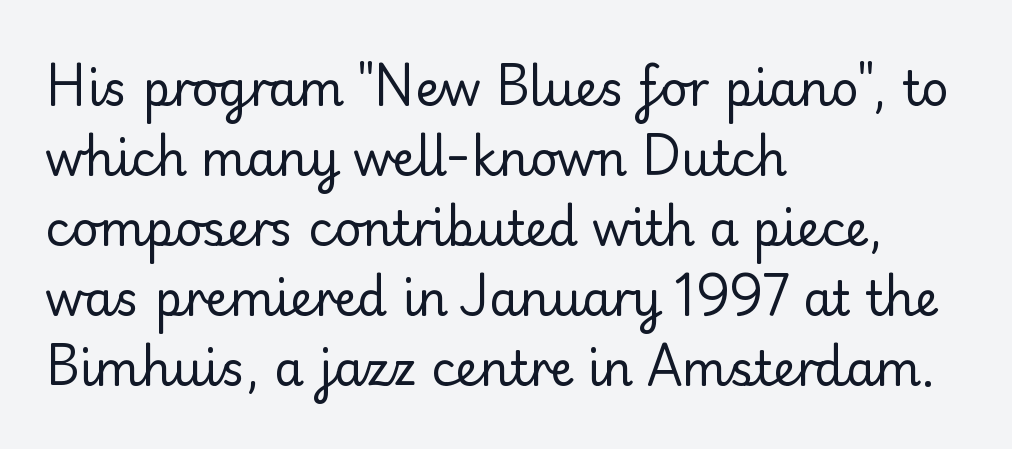
Looks like regular typesetting: each glyph gets only the width it needs. A roman cut, with each character standing at attention. The passage shown is typeset with a serif family. Notice how the passage keeps a crisp vertical edge on the left only. Compared with typical paragraphs, the rows here are spaced about the same. Tracking here is standard; glyphs follow each other at the usual distance.
